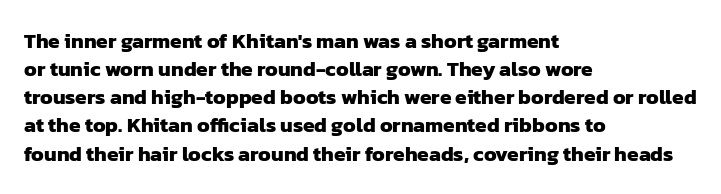
Horizontal bands of white between lines are of average thickness. The face used here is rendered with its standard letterfit. Caption: bold face, heavy strokes. Which margin do the lines hug? The left one — the right edge is uneven. A clean baseline with only descenders dipping below it.
